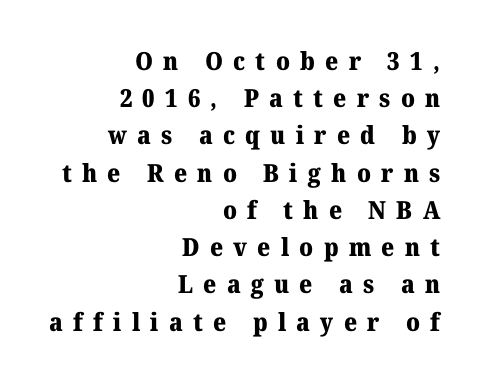
Italic: no, the glyphs are upright roman. Plenty of ink on the page — the face is bold. Underline: absent. Caption: expanded tracking, letters set apart. Short and long lines alike share a common ending point at right.
